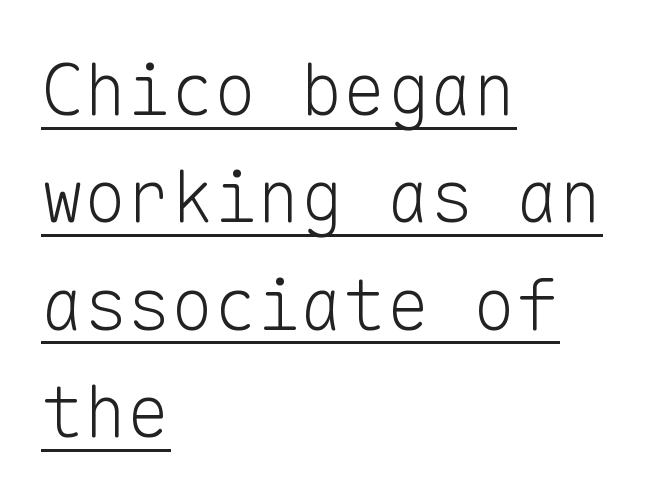
The image shows 72 px light sans-serif type, upright, monospaced; set left-aligned, normal line spacing (1.49x), normal letter spacing, underlined; low stroke contrast and a medium x-height.
